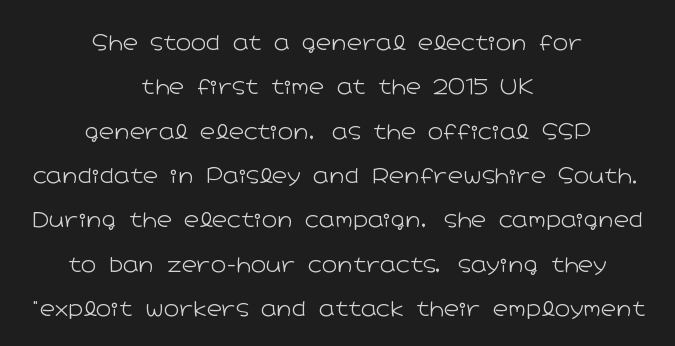
{"italic": "no", "bold": "no", "underline": "no", "align": "center", "line_spacing": "loose", "line_spacing_ratio": 2.11, "letter_spacing": "normal", "letter_spacing_em": 0.0, "glyph_px": 21}
